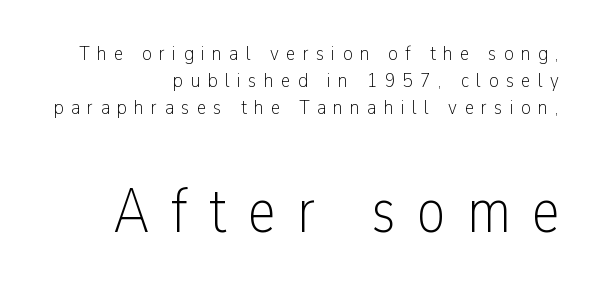
The image shows 62 px light, condensed sans-serif type, upright; set right-aligned, normal line spacing (1.29x), unusually wide letter spacing (+0.35 em), not underlined; the second (bottom) block is 2.95x larger; low stroke contrast and a medium x-height.
